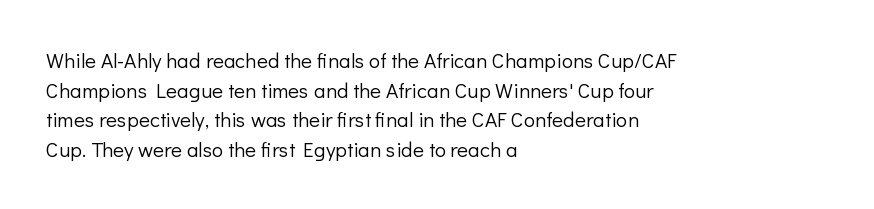
{"italic": "no", "bold": "no", "underline": "no", "align": "left", "line_spacing": "normal", "line_spacing_ratio": 1.41, "letter_spacing": "normal", "letter_spacing_em": 0.0, "glyph_px": 21}
